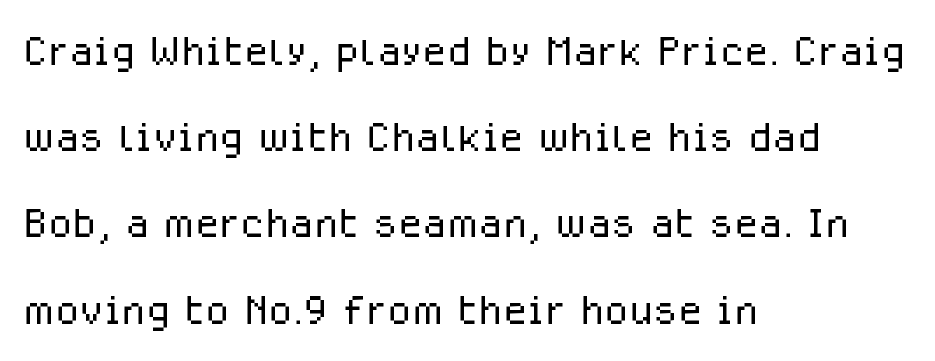
Compared with typical paragraphs, the rows here are spaced about the same. Descenders are the only things crossing below the line. Italic? Not at all — the glyphs are vertical. This sample uses a sans-serif face. The characters are drawn with everyday or finer stroke widths. One-word summary of the alignment: left.
